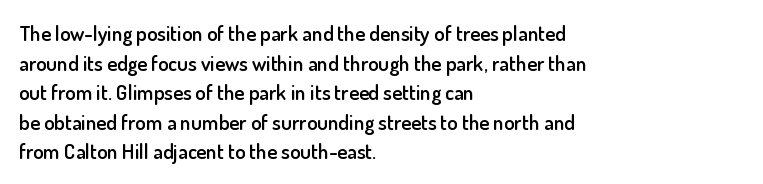
The image shows 21 px text type, upright; set left-aligned, normal line spacing (1.41x), normal letter spacing, not underlined.
